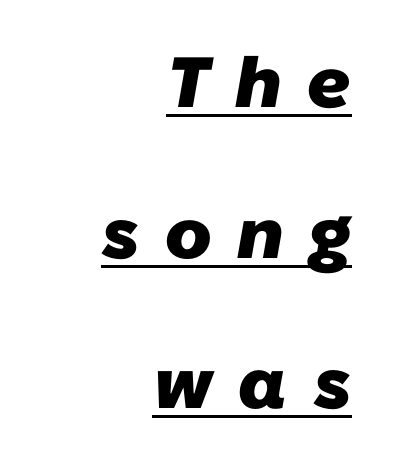
A sans-serif font was chosen for this passage. Horizontal alignment here is rightward, an uncommon choice for prose. The letters advance in unequal steps, a hallmark of proportional type. Students, this is bold: see how much ink each stroke carries.
